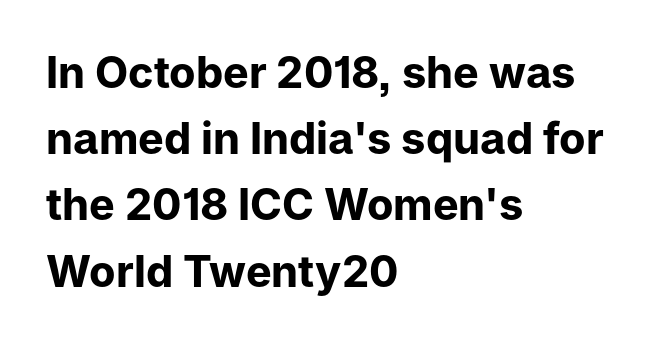
{"serif": "no", "italic": "no", "bold": "yes", "weight": "bold", "width": "normal", "stroke_contrast": "low", "x_height": "medium", "monospaced": "no", "underline": "no", "align": "left", "line_spacing": "normal", "line_spacing_ratio": 1.54, "letter_spacing": "normal", "letter_spacing_em": 0.0, "glyph_px": 43}
